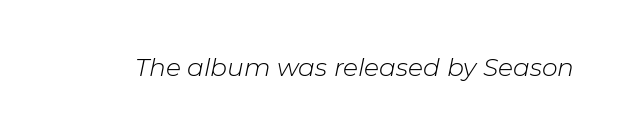
The image shows 25 px text type, italic (leaning right); set normal letter spacing, not underlined.
